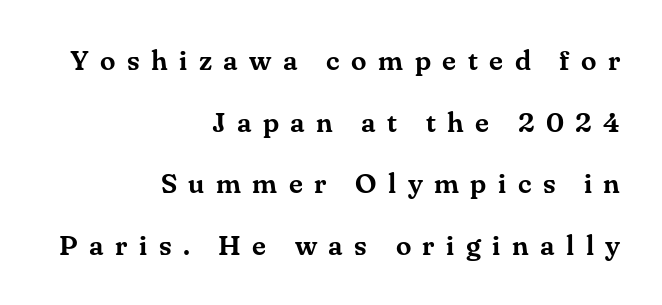
Q: Is the text italic (slanted)? A: No, it is upright.
Q: Is the typeface a serif or a sans-serif typeface? A: Serif.
Q: Is the text underlined? A: No.
Q: How is the paragraph aligned? A: Right-aligned.
Q: Is the spacing between letters normal or unusually wide? A: Unusually wide.
Q: Is the spacing between lines tight, normal or loose? A: Loose.
Q: Width (condensed, normal, or wide)? A: Normal.
Q: Stroke contrast? A: Medium.
Q: x-height? A: Small.
Q: Monospaced? A: No.
